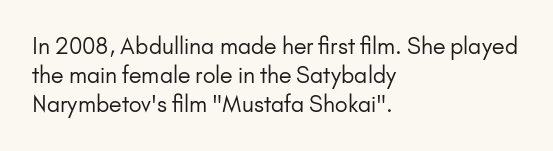
Q: Is the text bold? A: No.
Q: Is the text italic (slanted)? A: No, it is upright.
Q: Is the text underlined? A: No.
Q: How is the paragraph aligned? A: Left-aligned.
Q: Is the spacing between letters normal or unusually wide? A: Normal.
Q: Is the spacing between lines tight, normal or loose? A: Normal.
